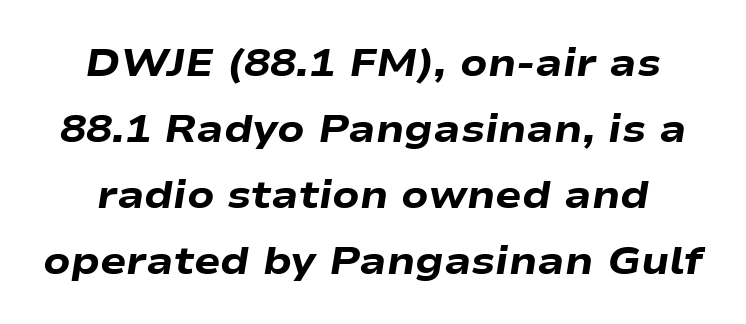
The image shows 39 px heavy, wide type, italic (leaning right); set normal line spacing (1.69x), normal letter spacing, not underlined; low stroke contrast and a medium x-height.
